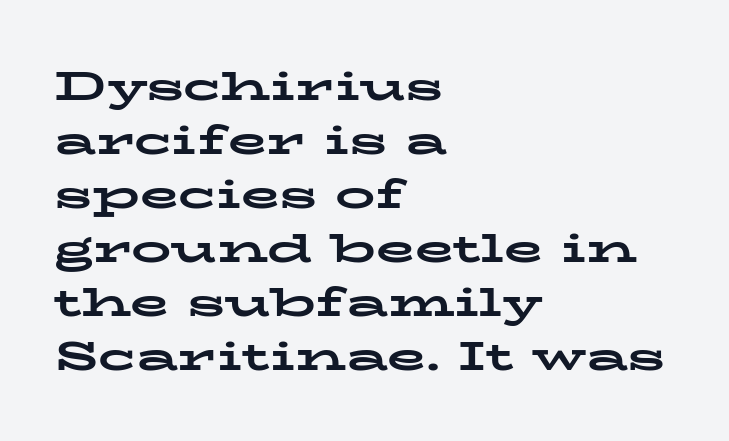
Q: Is the text bold? A: Yes.
Q: Is the text italic (slanted)? A: No, it is upright.
Q: Is the typeface a serif or a sans-serif typeface? A: Serif.
Q: Is the text underlined? A: No.
Q: How is the paragraph aligned? A: Left-aligned.
Q: Is the spacing between letters normal or unusually wide? A: Normal.
Q: Is the spacing between lines tight, normal or loose? A: Normal.
Q: Width (condensed, normal, or wide)? A: Wide.
Q: Stroke contrast? A: Low.
Q: x-height? A: Medium.
Q: Monospaced? A: No.
